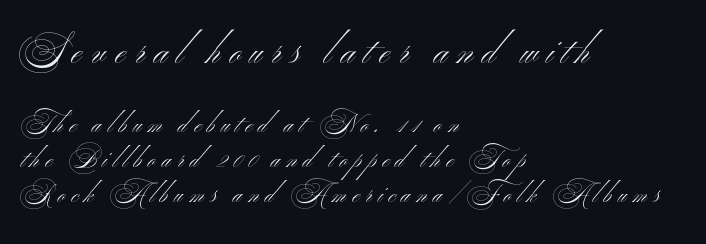
{"serif": "no", "bold": "no", "weight": "light", "width": "wide", "stroke_contrast": "medium", "x_height": "small", "monospaced": "no", "underline": "no", "align": "left", "line_spacing": "normal", "line_spacing_ratio": 1.47, "letter_spacing": "wide", "letter_spacing_em": 0.26, "larger_block": "first", "size_ratio": 1.5, "glyph_px": 36}
